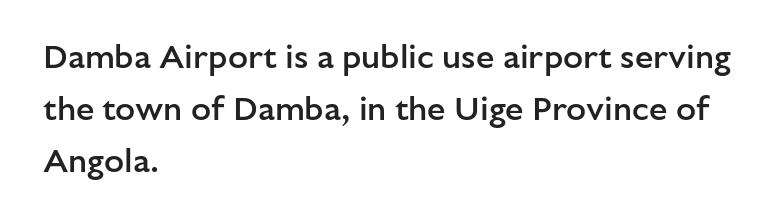
You can tell it's not italic because the verticals are truly vertical. Character widths vary here, with narrow letters taking less room than wide ones. Is there much room between lines? A standard amount, neither cramped nor airy. Plain, unruled lines of type. Typesetter's note: demi weight, one step under bold.
